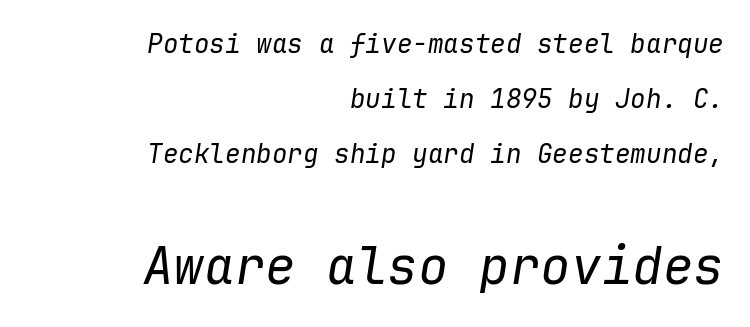
Q: Is the text bold? A: No.
Q: Is the text italic (slanted)? A: Yes, it leans right by about 9 degrees.
Q: Is the text underlined? A: No.
Q: How is the paragraph aligned? A: Right-aligned.
Q: Is the spacing between letters normal or unusually wide? A: Normal.
Q: Is the spacing between lines tight, normal or loose? A: Loose.
Q: Which block of text is set in a larger size, the first (top) or the second (bottom)? A: The second (bottom) one.
Q: Width (condensed, normal, or wide)? A: Normal.
Q: Stroke contrast? A: Low.
Q: x-height? A: Medium.
Q: Monospaced? A: Yes.
